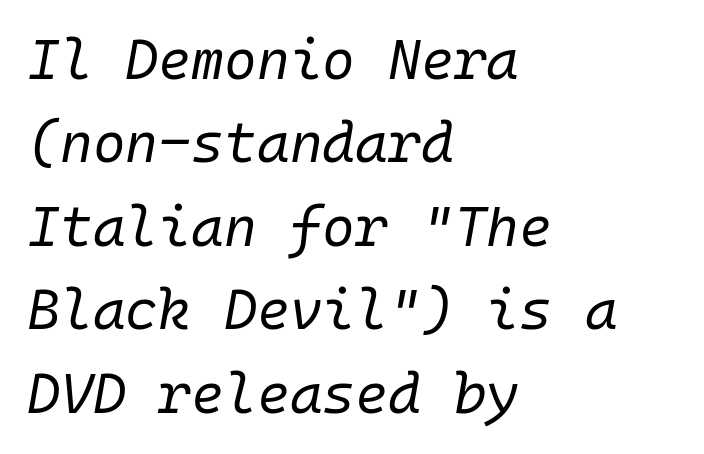
{"italic": "yes", "lean": "right", "slant_degrees": 10, "bold": "no", "weight": "regular", "width": "normal", "stroke_contrast": "low", "x_height": "medium", "monospaced": "yes", "underline": "no", "align": "left", "line_spacing": "normal", "line_spacing_ratio": 1.49, "letter_spacing": "normal", "letter_spacing_em": 0.0, "glyph_px": 56}
